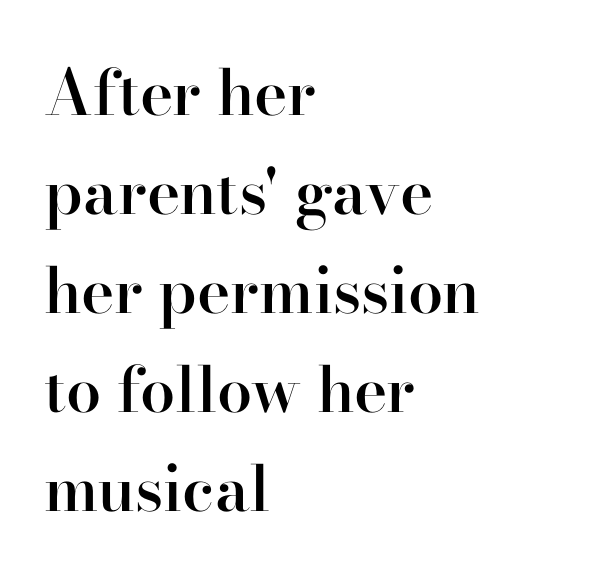
The image shows 63 px semibold serif type, upright; set left-aligned, normal line spacing (1.57x), normal letter spacing, not underlined; high stroke contrast and a small x-height.
